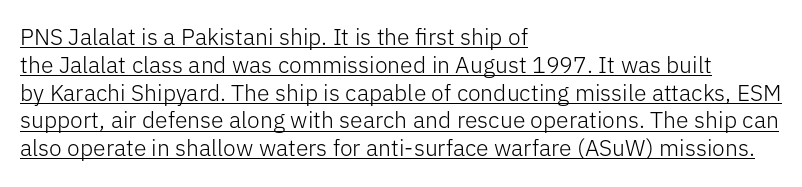
{"italic": "no", "bold": "no", "underline": "yes", "align": "left", "line_spacing_ratio": 1.21, "letter_spacing": "normal", "letter_spacing_em": 0.0, "glyph_px": 23}
